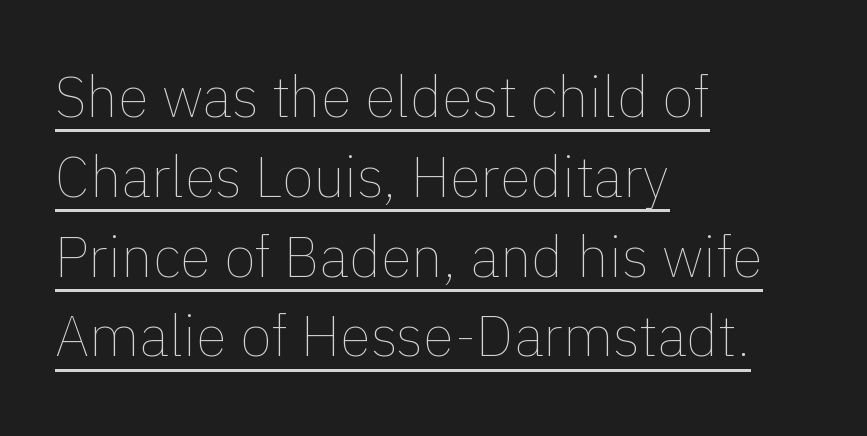
{"italic": "no", "bold": "no", "weight": "thin", "width": "normal", "stroke_contrast": "low", "x_height": "medium", "monospaced": "no", "underline": "yes", "align": "left", "line_spacing": "normal", "line_spacing_ratio": 1.4, "letter_spacing": "normal", "letter_spacing_em": 0.0, "glyph_px": 57}
